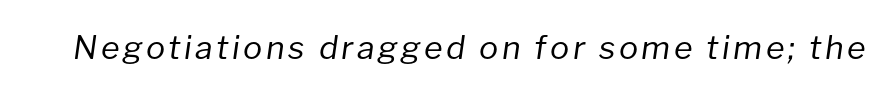
Stem width sits at or under what a default text font uses. Rule under the text: the space is simply empty. These lines were composed using italics. Varying glyph widths throughout — classic text-font behaviour.
